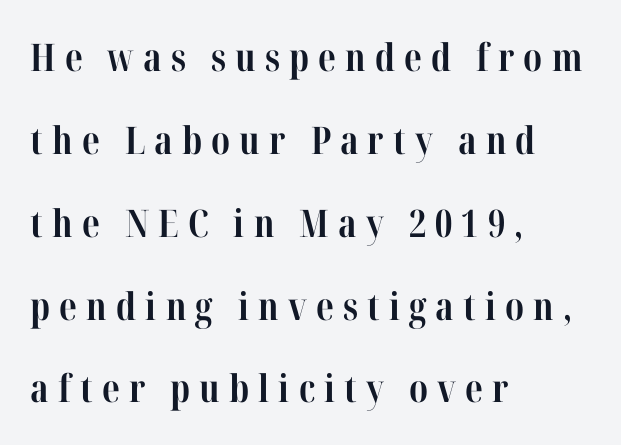
{"serif": "yes", "italic": "no", "bold": "yes", "weight": "bold", "width": "condensed", "stroke_contrast": "high", "x_height": "medium", "monospaced": "no", "underline": "no", "align": "left", "line_spacing": "loose", "line_spacing_ratio": 2.18, "letter_spacing": "wide", "letter_spacing_em": 0.24, "glyph_px": 38}
